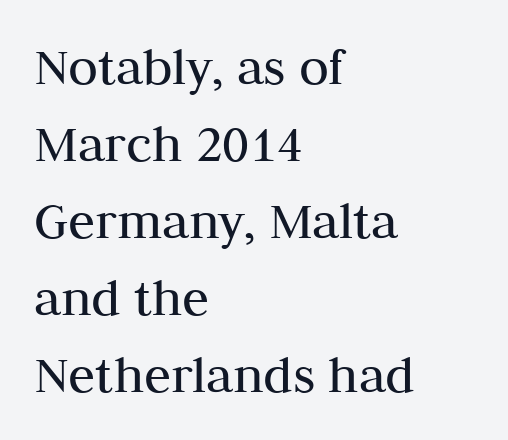
{"serif": "yes", "italic": "no", "bold": "no", "weight": "regular", "width": "normal", "stroke_contrast": "medium", "x_height": "medium", "monospaced": "no", "underline": "no", "align": "left", "line_spacing": "normal", "line_spacing_ratio": 1.4, "letter_spacing": "normal", "letter_spacing_em": 0.0, "glyph_px": 55}
